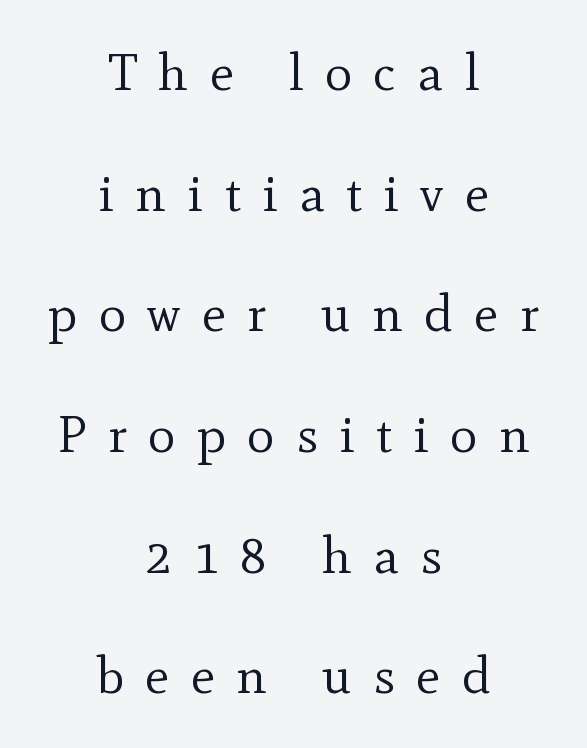
The image shows 52 px regular-weight serif type, upright; set centered, loose line spacing (2.32x), unusually wide letter spacing (+0.41 em), not underlined; a small x-height.
